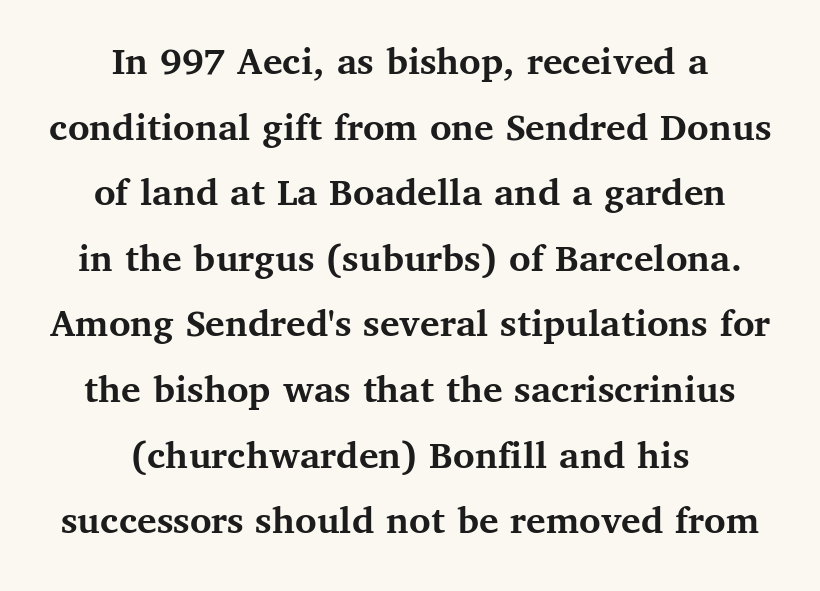
Q: Is the text bold? A: Yes.
Q: Is the text italic (slanted)? A: No, it is upright.
Q: Is the typeface a serif or a sans-serif typeface? A: Serif.
Q: Is the text underlined? A: No.
Q: How is the paragraph aligned? A: Centered.
Q: Is the spacing between letters normal or unusually wide? A: Normal.
Q: Is the spacing between lines tight, normal or loose? A: Normal.
Q: Width (condensed, normal, or wide)? A: Normal.
Q: Stroke contrast? A: Medium.
Q: x-height? A: Medium.
Q: Monospaced? A: No.
